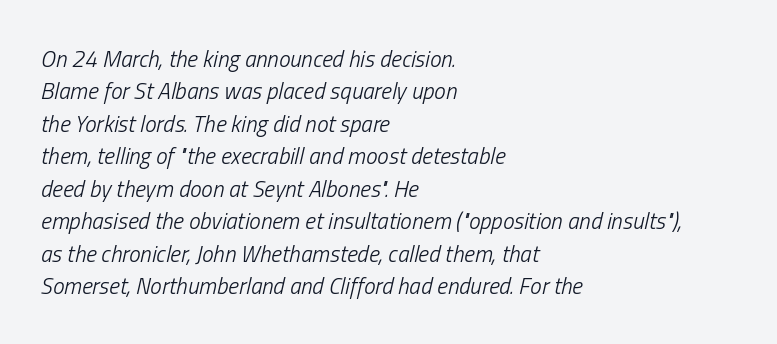
In terms of posture, this sample is oblique. The letterforms sit at book weight or below. You could call the tracking neutral — neither tight nor loose. No word sits above an underline. Rows of type keep a routine distance in the vertical direction. Line beginnings align vertically; line endings do not.
